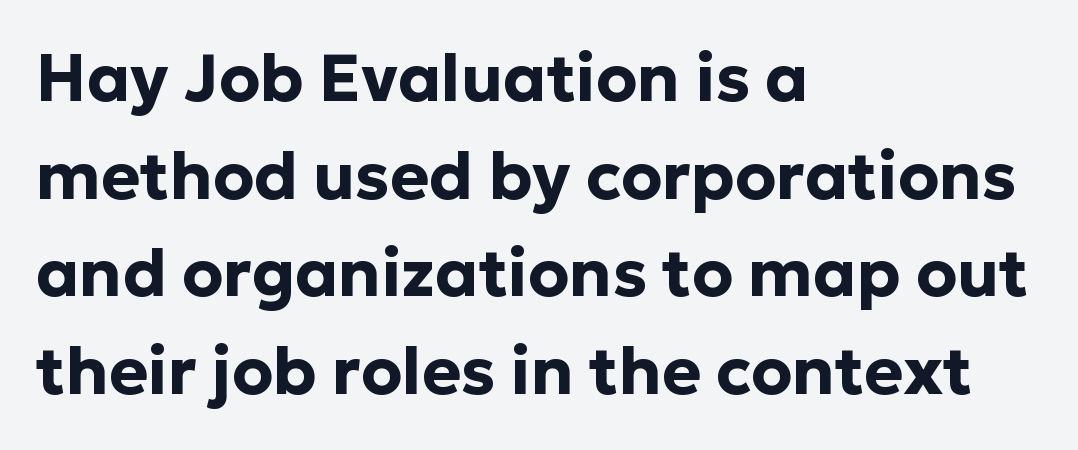
Q: Is the text bold? A: Yes.
Q: Is the text italic (slanted)? A: No, it is upright.
Q: Is the typeface a serif or a sans-serif typeface? A: Sans-serif.
Q: Is the text underlined? A: No.
Q: How is the paragraph aligned? A: Left-aligned.
Q: Is the spacing between letters normal or unusually wide? A: Normal.
Q: Is the spacing between lines tight, normal or loose? A: Normal.
Q: Width (condensed, normal, or wide)? A: Normal.
Q: Stroke contrast? A: Low.
Q: x-height? A: Medium.
Q: Monospaced? A: No.
